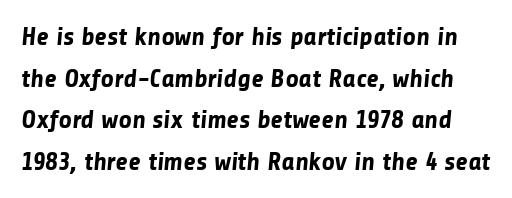
Q: Is the text bold? A: Yes.
Q: Is the text underlined? A: No.
Q: Is the spacing between letters normal or unusually wide? A: Normal.
Q: Is the spacing between lines tight, normal or loose? A: Normal.
